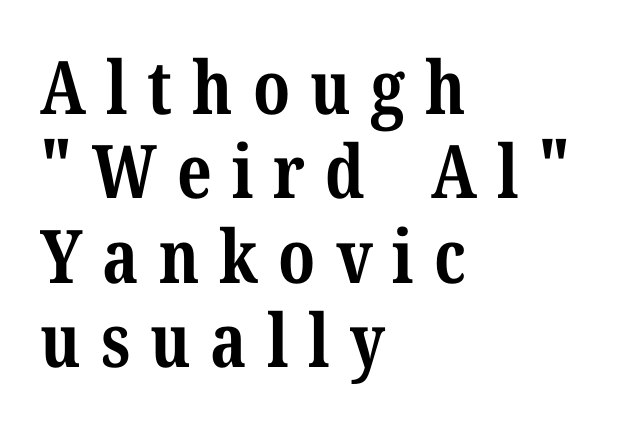
In terms of letterspacing, this is a distinctly airy, spread setting. The typeface chosen for these lines features serifs. The rendering anchors every line to the left-hand side. Do the characters align in a grid? No, the font is proportional. In terms of posture, this sample is upright.
